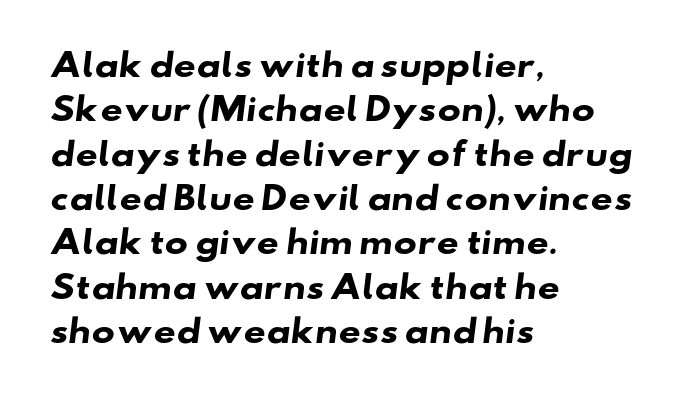
The image shows 31 px heavy, wide sans-serif type; set left-aligned, normal line spacing (1.43x), normal letter spacing, not underlined; low stroke contrast and a small x-height.
